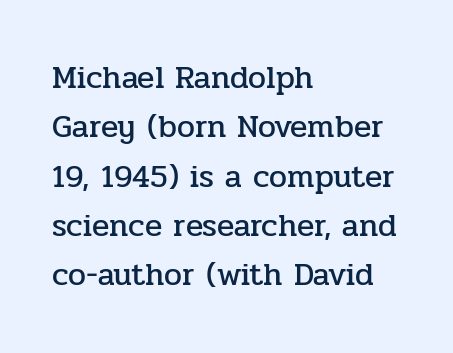
The image shows 32 px serif type, upright; set left-aligned, normal line spacing (1.54x), normal letter spacing, not underlined; low stroke contrast and a medium x-height.
